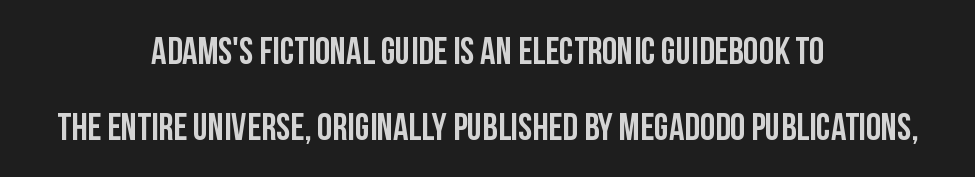
The image shows 38 px condensed sans-serif type, upright; set centered, loose line spacing (1.99x), normal letter spacing, not underlined; low stroke contrast and a large x-height.
